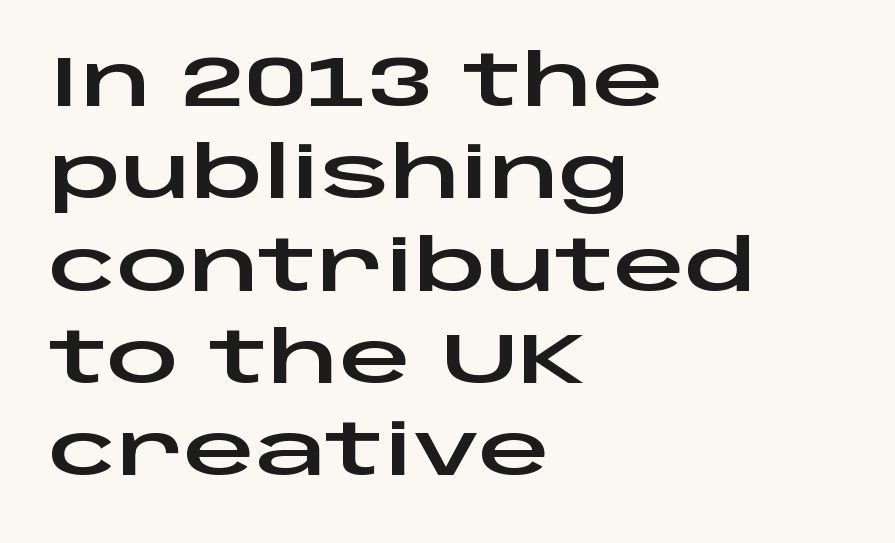
{"serif": "no", "italic": "no", "width": "wide", "stroke_contrast": "low", "x_height": "large", "monospaced": "no", "underline": "no", "align": "left", "line_spacing": "normal", "line_spacing_ratio": 1.3, "letter_spacing": "normal", "letter_spacing_em": 0.0, "glyph_px": 71}
